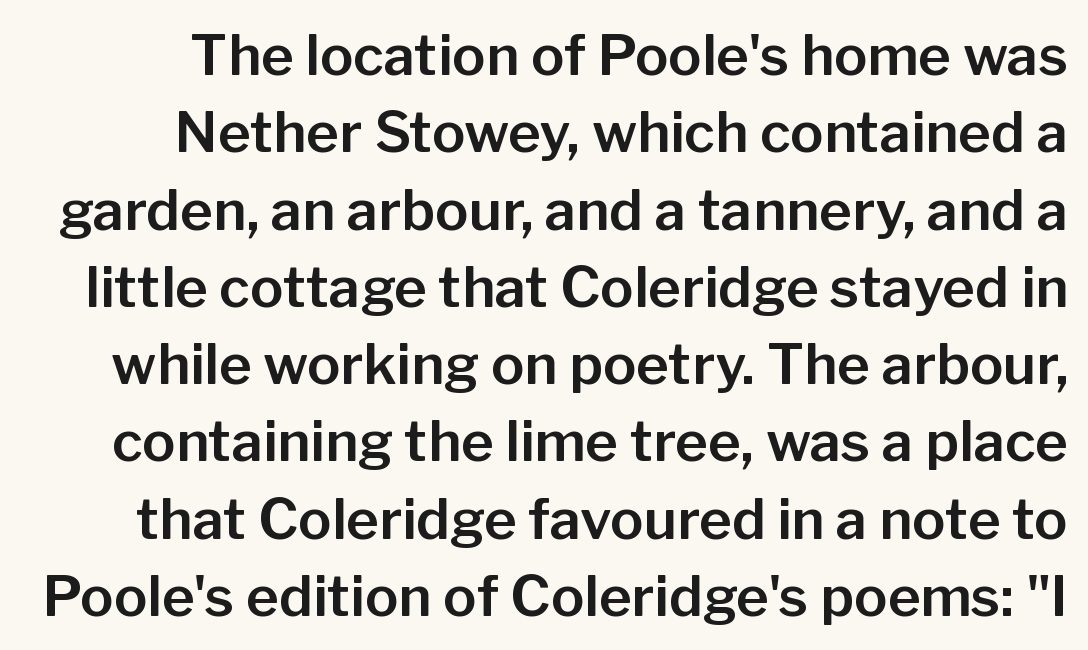
The image shows 56 px sans-serif type, upright; set normal line spacing (1.38x), normal letter spacing, not underlined; low stroke contrast and a medium x-height.
